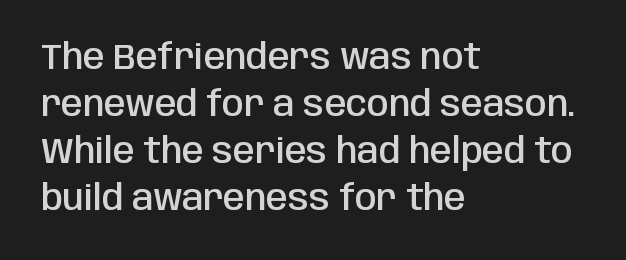
{"serif": "no", "italic": "no", "bold": "semi", "weight": "semibold", "width": "condensed", "stroke_contrast": "low", "x_height": "large", "monospaced": "no", "underline": "no", "align": "left", "line_spacing": "normal", "line_spacing_ratio": 1.34, "letter_spacing": "normal", "letter_spacing_em": 0.0, "glyph_px": 35}
